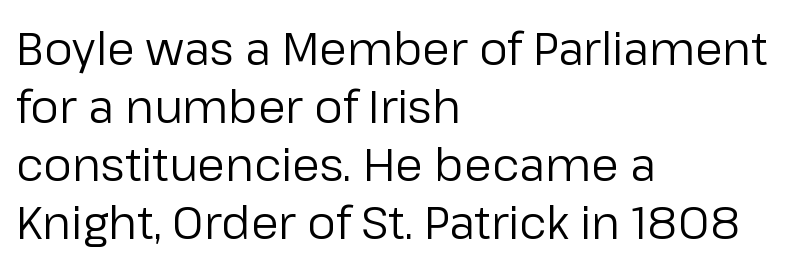
{"serif": "no", "italic": "no", "bold": "no", "weight": "regular", "width": "normal", "stroke_contrast": "low", "x_height": "medium", "monospaced": "no", "underline": "no", "align": "left", "line_spacing": "normal", "line_spacing_ratio": 1.29, "letter_spacing": "normal", "letter_spacing_em": 0.0, "glyph_px": 45}
